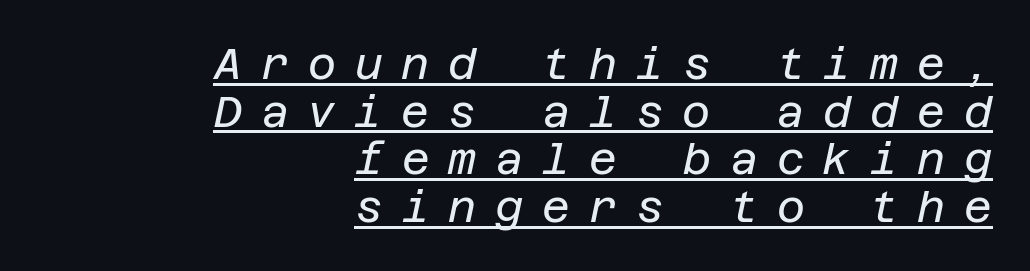
The image shows 43 px regular-weight type, italic (leaning right); set right-aligned, tight line spacing (1.11x), unusually wide letter spacing (+0.44 em), underlined; low stroke contrast and a large x-height.
